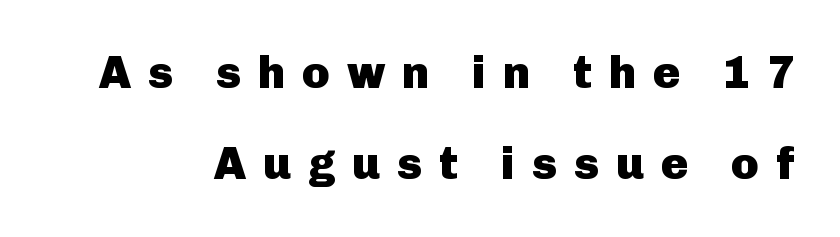
Inter-character spacing is expanded well beyond the font's built-in metrics. Vertical spacing — loose. Is this a fixed-width face? No — the glyphs have proportional, varying widths. This rendering features lettering with no underline.
